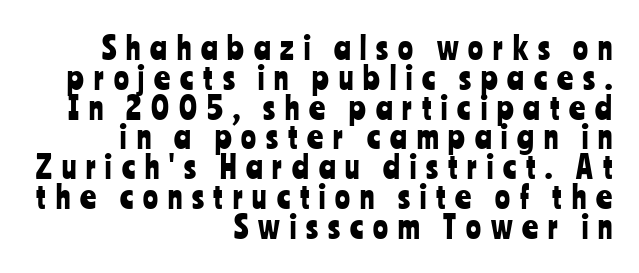
{"serif": "no", "italic": "no", "width": "condensed", "stroke_contrast": "low", "x_height": "medium", "monospaced": "no", "underline": "no", "align": "right", "line_spacing": "tight", "line_spacing_ratio": 0.96, "letter_spacing": "wide", "letter_spacing_em": 0.32, "glyph_px": 31}
